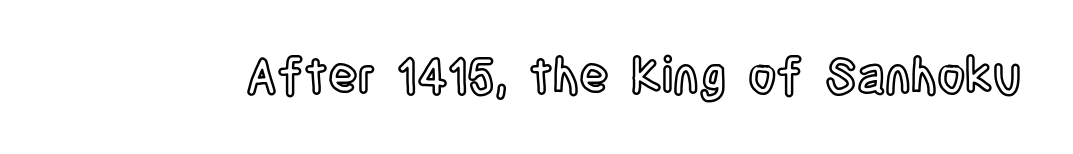
Q: Is the text italic (slanted)? A: No, it is upright.
Q: Is the text underlined? A: No.
Q: Is the spacing between letters normal or unusually wide? A: Normal.
Q: Width (condensed, normal, or wide)? A: Condensed.
Q: x-height? A: Large.
Q: Monospaced? A: No.
